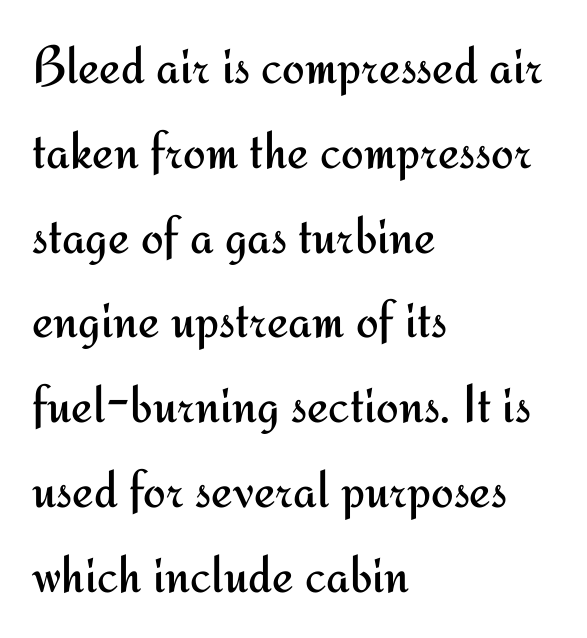
Q: Is the text bold? A: No.
Q: Is the text italic (slanted)? A: No, it is upright.
Q: Is the typeface a serif or a sans-serif typeface? A: Sans-serif.
Q: Is the text underlined? A: No.
Q: How is the paragraph aligned? A: Left-aligned.
Q: Is the spacing between letters normal or unusually wide? A: Normal.
Q: Is the spacing between lines tight, normal or loose? A: Normal.
Q: Width (condensed, normal, or wide)? A: Normal.
Q: Stroke contrast? A: Medium.
Q: x-height? A: Small.
Q: Monospaced? A: No.
